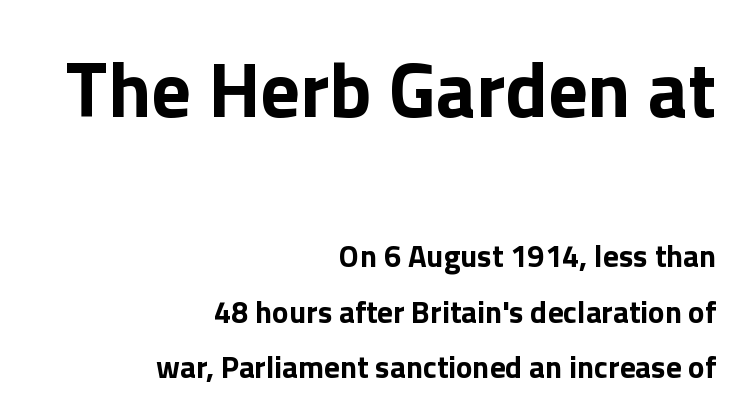
What weight is shown? A full bold with thick strokes. The space beneath each line is pristine and unruled. Nothing sits at the stroke ends, so this counts as sans-serif. Looks like regular typesetting: each glyph gets only the width it needs. The upper block of text is set noticeably larger than the block beneath it.
